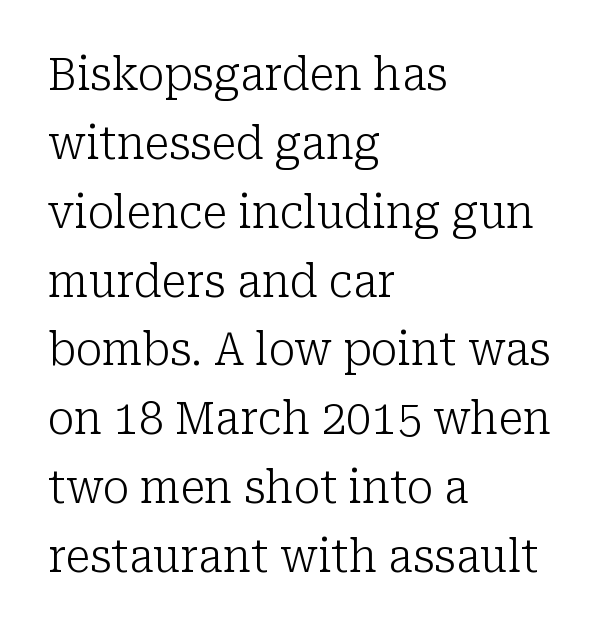
The image shows 45 px light serif type, upright; set left-aligned, normal line spacing (1.53x), normal letter spacing, not underlined; low stroke contrast and a medium x-height.
